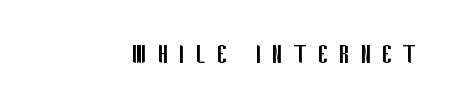
Q: Is the text bold? A: No.
Q: Is the text italic (slanted)? A: No, it is upright.
Q: Is the typeface a serif or a sans-serif typeface? A: Sans-serif.
Q: Is the text underlined? A: No.
Q: Is the spacing between letters normal or unusually wide? A: Unusually wide.
Q: Width (condensed, normal, or wide)? A: Condensed.
Q: Stroke contrast? A: Low.
Q: x-height? A: Large.
Q: Monospaced? A: No.
